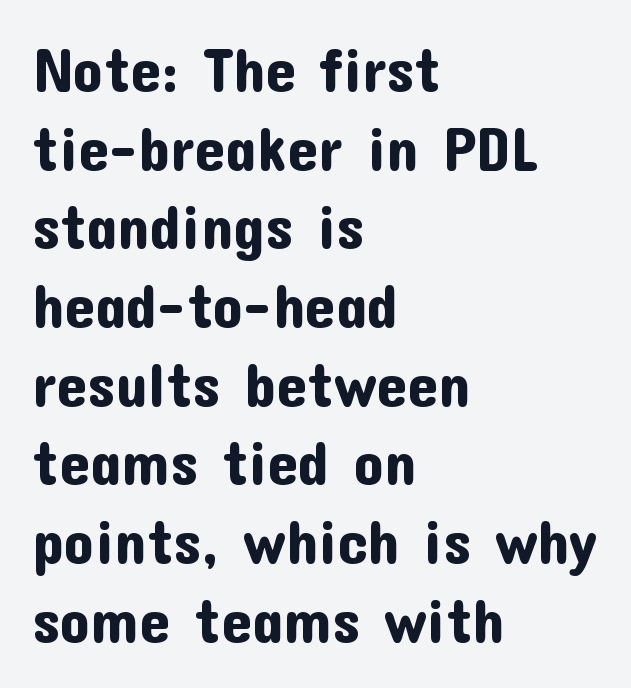
The image shows 61 px sans-serif type, upright; set left-aligned, normal line spacing (1.29x), normal letter spacing, not underlined; low stroke contrast and a medium x-height.
